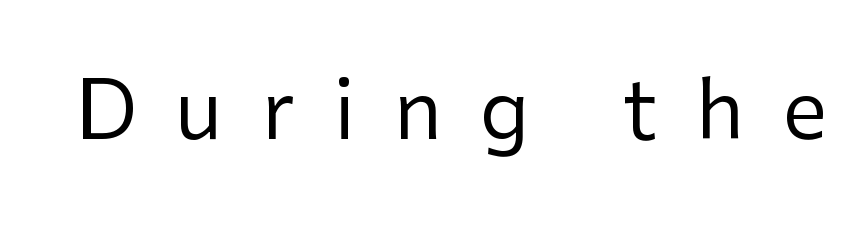
Q: Is the text bold? A: No.
Q: Is the text italic (slanted)? A: No, it is upright.
Q: Is the typeface a serif or a sans-serif typeface? A: Sans-serif.
Q: Is the text underlined? A: No.
Q: Is the spacing between letters normal or unusually wide? A: Unusually wide.
Q: Width (condensed, normal, or wide)? A: Normal.
Q: Stroke contrast? A: Low.
Q: x-height? A: Medium.
Q: Monospaced? A: No.
